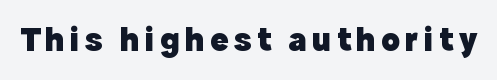
The image shows 34 px heavy sans-serif type, upright; set not underlined; a medium x-height.
